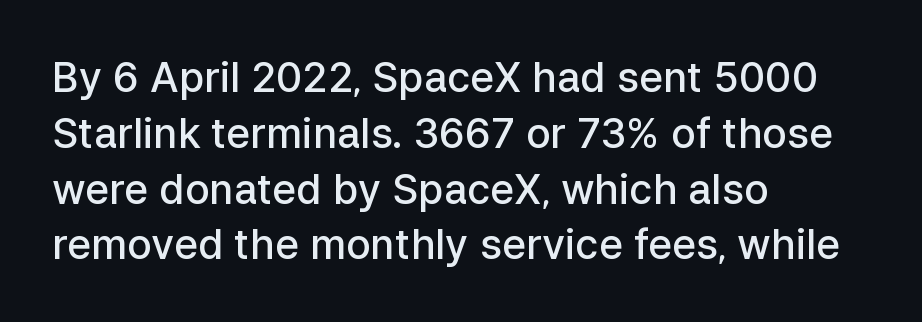
{"serif": "no", "italic": "no", "bold": "semi", "weight": "semibold", "width": "normal", "stroke_contrast": "low", "x_height": "medium", "monospaced": "no", "underline": "no", "align": "left", "line_spacing": "normal", "line_spacing_ratio": 1.36, "letter_spacing": "normal", "letter_spacing_em": 0.0, "glyph_px": 41}
